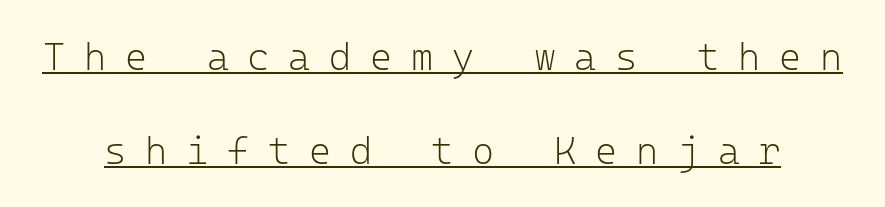
The image shows 38 px light sans-serif type, upright, monospaced; set loose line spacing (2.47x), unusually wide letter spacing (+0.49 em), underlined; low stroke contrast and a medium x-height.
